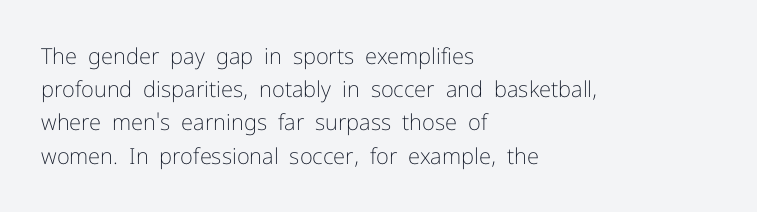
{"italic": "no", "bold": "no", "underline": "no", "align": "left", "line_spacing": "normal", "line_spacing_ratio": 1.51, "letter_spacing": "normal", "letter_spacing_em": 0.0, "glyph_px": 22}
